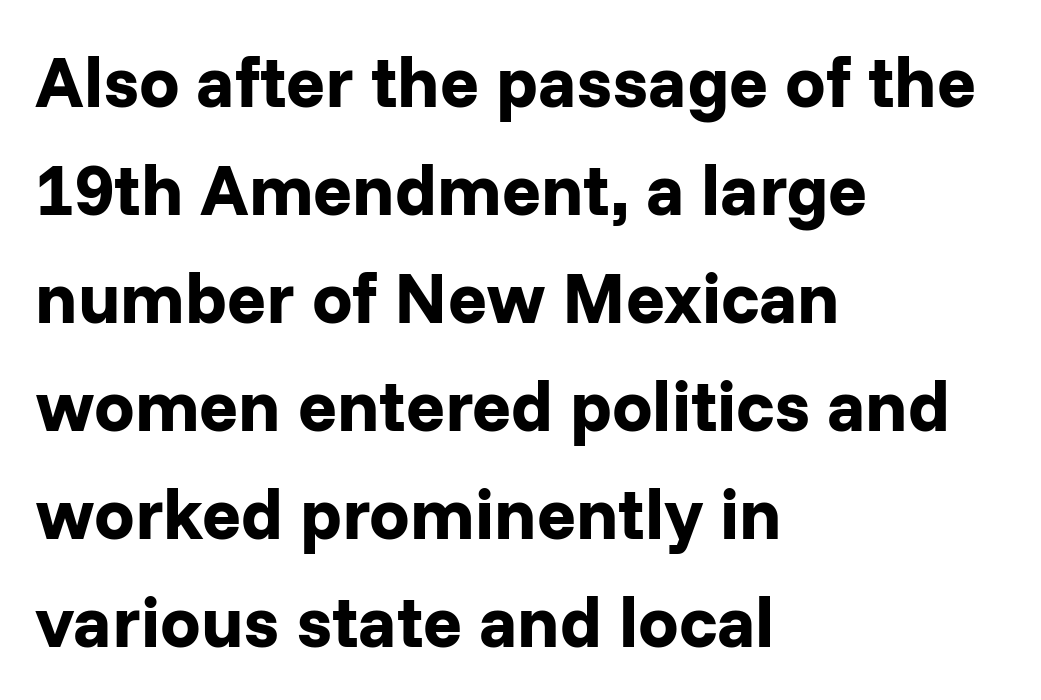
Q: Is the text bold? A: Yes.
Q: Is the text italic (slanted)? A: No, it is upright.
Q: Is the typeface a serif or a sans-serif typeface? A: Sans-serif.
Q: Is the text underlined? A: No.
Q: How is the paragraph aligned? A: Left-aligned.
Q: Is the spacing between letters normal or unusually wide? A: Normal.
Q: Is the spacing between lines tight, normal or loose? A: Normal.
Q: Width (condensed, normal, or wide)? A: Normal.
Q: Stroke contrast? A: Low.
Q: x-height? A: Medium.
Q: Monospaced? A: No.
